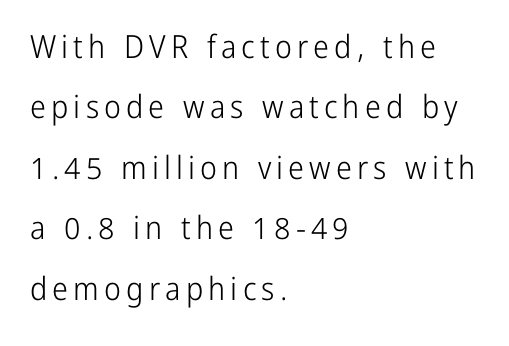
{"serif": "no", "italic": "no", "bold": "no", "weight": "light", "width": "condensed", "stroke_contrast": "low", "x_height": "medium", "monospaced": "no", "underline": "no", "align": "left", "line_spacing_ratio": 1.89, "glyph_px": 32}
